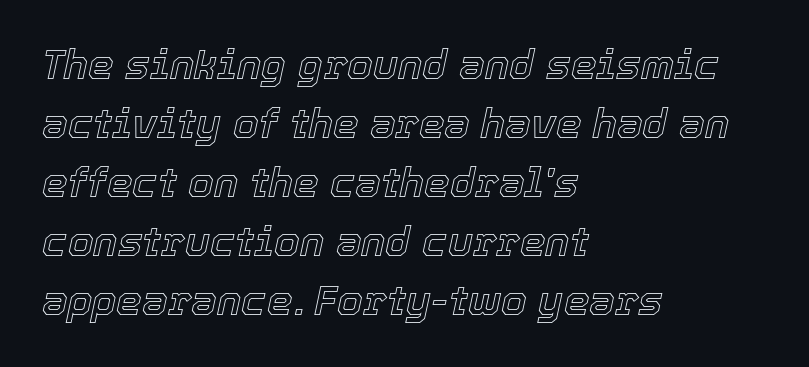
A student would call this left alignment; a typographer would say flush left, rag right. Do the characters align in a grid? No, the font is proportional. Successive baselines arrive at the customary interval. A typesetter would call this zero additional tracking. Type without underlining. Yep, that's italic — everything's leaning.
